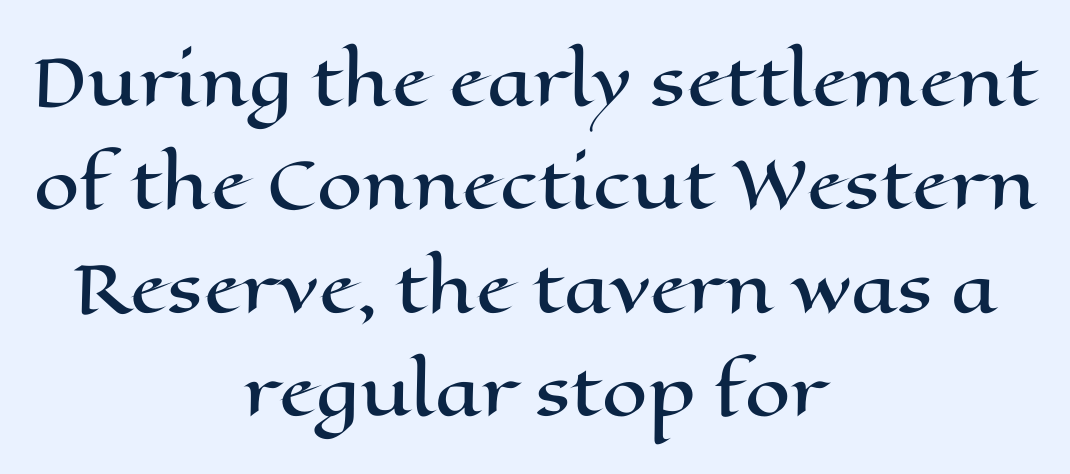
Q: Is the text italic (slanted)? A: No, it is upright.
Q: Is the text underlined? A: No.
Q: How is the paragraph aligned? A: Centered.
Q: Is the spacing between letters normal or unusually wide? A: Normal.
Q: Is the spacing between lines tight, normal or loose? A: Normal.
Q: Width (condensed, normal, or wide)? A: Wide.
Q: Stroke contrast? A: High.
Q: x-height? A: Medium.
Q: Monospaced? A: No.
